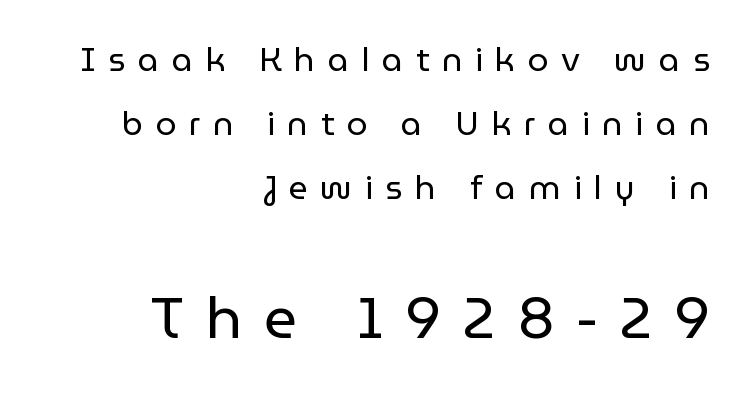
Casual observation: everything's shoved over to the right. Posture: upright roman. Typesetter's note — lower block bumped up in size, upper block left smaller. You could not count columns in this text — the font is proportionally spaced.
